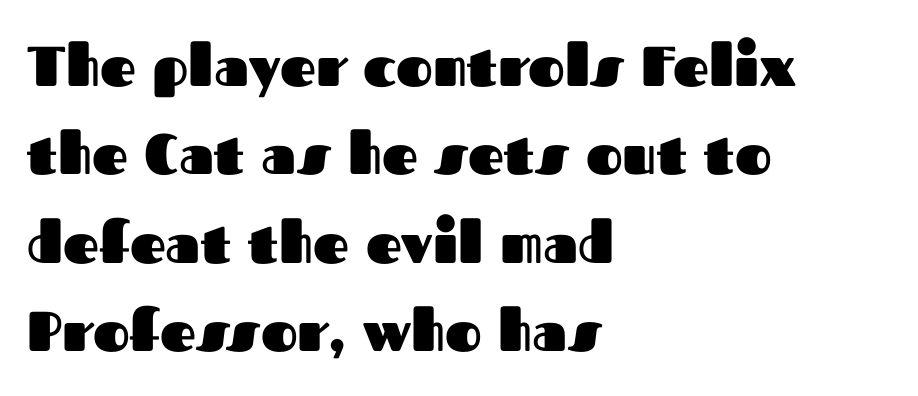
Letter spacing: default. The face used here is proportionally spaced, like ordinary book or web type. Tall strokes in this sample are plumb rather than angled. The leading is moderate, giving the passage an even texture.
